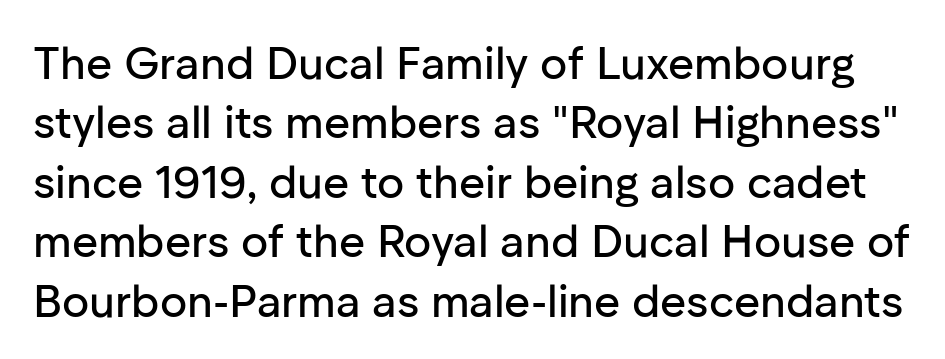
This is roman type, the default non-slanted kind. A normal amount of white space separates one row of letters from the next. Examine the stroke ends and you'll find no serifs. A typesetter would call this proportional, since set widths differ per character. Does extra space separate the letters? No, they use regular spacing. Descender tails drop into unmarked territory.
